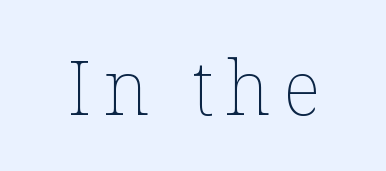
The letters stand straight up with perfectly vertical stems. No chunkiness to these letters — they're not bold. Note the varied advance widths — an 'i' is clearly narrower than an 'm'. Descenders hang freely into open space.
